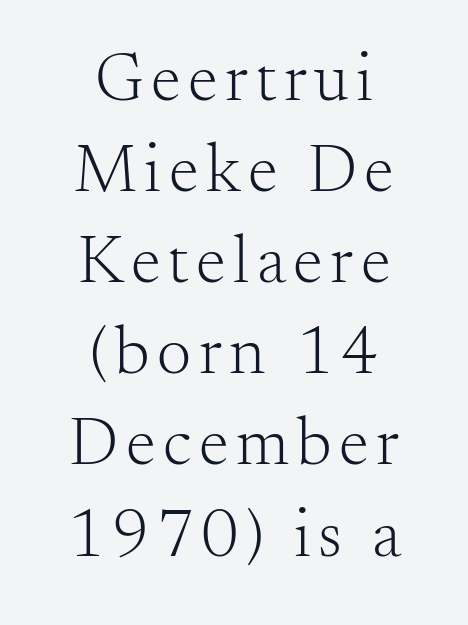
Bold? No — there's no thickening of the strokes. The string is rendered with underlining switched off. Compared with typical paragraphs, the rows here are spaced about the same. Here the designer chose a conventional face with non-uniform glyph widths. Every row of glyphs is offset so its center matches the block's center.
